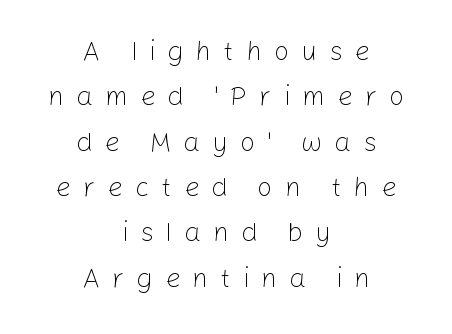
The image shows 27 px text type, upright; set centered, normal line spacing (1.68x), unusually wide letter spacing (+0.44 em), not underlined.
